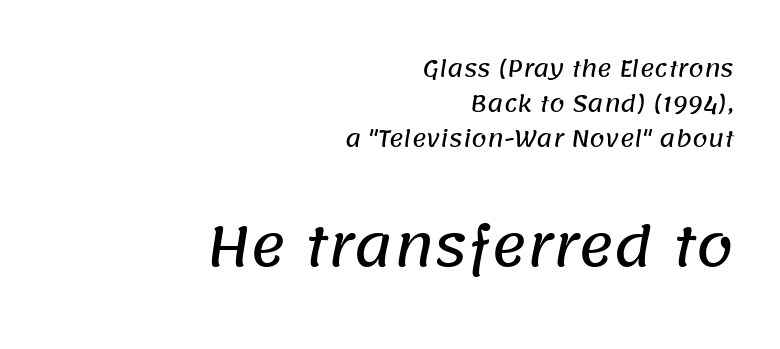
Q: Is the typeface a serif or a sans-serif typeface? A: Sans-serif.
Q: Is the text underlined? A: No.
Q: How is the paragraph aligned? A: Right-aligned.
Q: Is the spacing between letters normal or unusually wide? A: Normal.
Q: Is the spacing between lines tight, normal or loose? A: Normal.
Q: Which block of text is set in a larger size, the first (top) or the second (bottom)? A: The second (bottom) one.
Q: Width (condensed, normal, or wide)? A: Normal.
Q: Stroke contrast? A: Low.
Q: x-height? A: Large.
Q: Monospaced? A: No.
